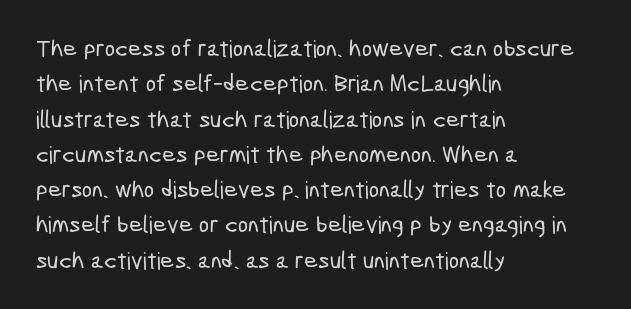
{"underline": "no", "align": "left", "line_spacing": "normal", "line_spacing_ratio": 1.47, "letter_spacing": "normal", "letter_spacing_em": 0.0, "glyph_px": 24}
